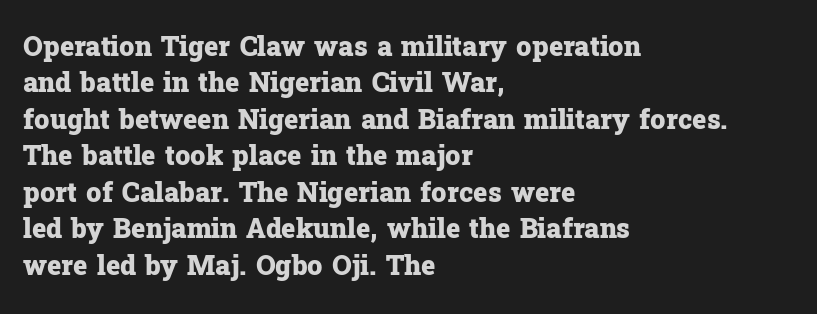
The lettering stays uniformly vertical, giving the passage a roman look. Letters rest on an invisible, unmarked baseline. This block has exactly the height ordinary leading produces. Spacing between characters is what you'd get straight out of the box. Notice how thick the strokes are: this is what a full bold looks like.
